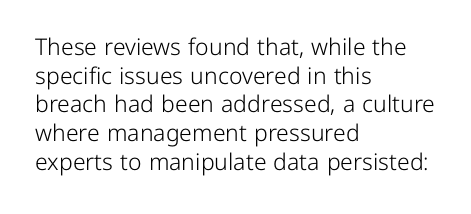
{"italic": "no", "bold": "no", "underline": "no", "align": "left", "line_spacing": "normal", "line_spacing_ratio": 1.25, "letter_spacing": "normal", "letter_spacing_em": 0.0, "glyph_px": 23}
